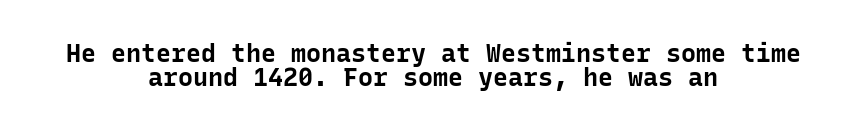
{"italic": "no", "bold": "yes", "underline": "no", "align": "center", "line_spacing": "tight", "line_spacing_ratio": 0.98, "letter_spacing": "normal", "letter_spacing_em": 0.0, "glyph_px": 25}
